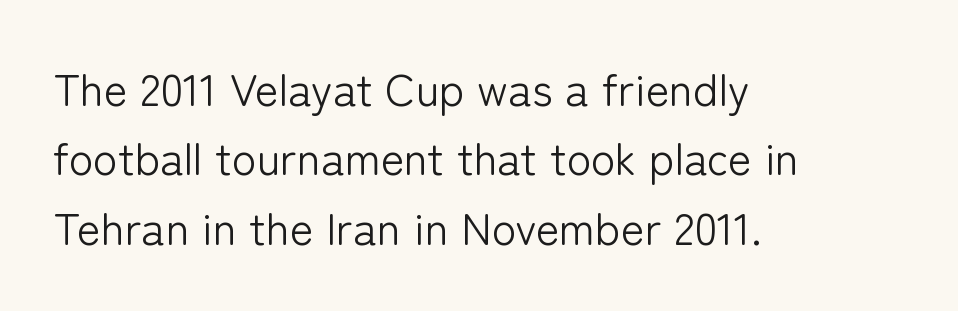
The image shows 45 px light sans-serif type, upright; set left-aligned, normal line spacing (1.54x), normal letter spacing, not underlined; low stroke contrast and a medium x-height.
